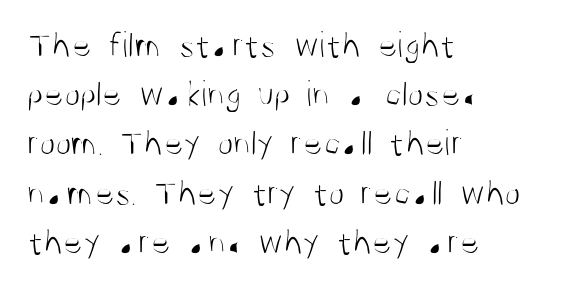
{"serif": "no", "italic": "no", "bold": "no", "weight": "light", "width": "condensed", "stroke_contrast": "medium", "x_height": "large", "monospaced": "no", "underline": "no", "align": "left", "line_spacing": "normal", "line_spacing_ratio": 1.33, "letter_spacing": "normal", "letter_spacing_em": 0.0, "glyph_px": 37}
